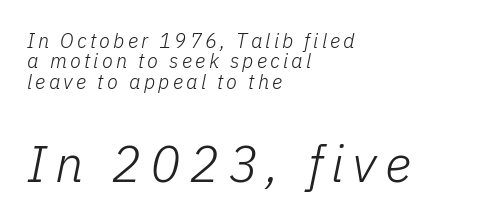
{"italic": "yes", "lean": "right", "slant_degrees": 11, "bold": "no", "weight": "light", "width": "normal", "stroke_contrast": "low", "x_height": "medium", "monospaced": "no", "underline": "no", "align": "left", "line_spacing": "tight", "line_spacing_ratio": 1.02, "larger_block": "second", "size_ratio": 2.55, "glyph_px": 51}
